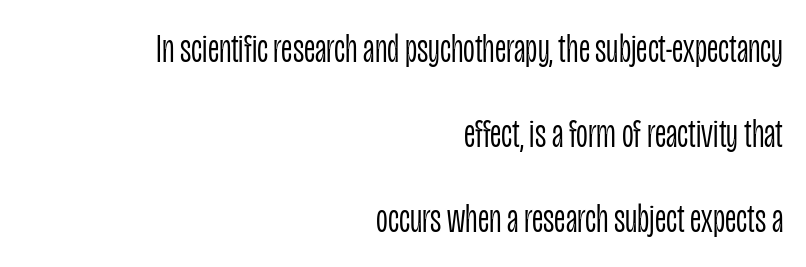
{"serif": "no", "italic": "no", "bold": "no", "weight": "light", "width": "condensed", "stroke_contrast": "low", "x_height": "large", "monospaced": "no", "underline": "no", "align": "right", "line_spacing": "loose", "line_spacing_ratio": 2.07, "letter_spacing": "normal", "letter_spacing_em": 0.0, "glyph_px": 41}
